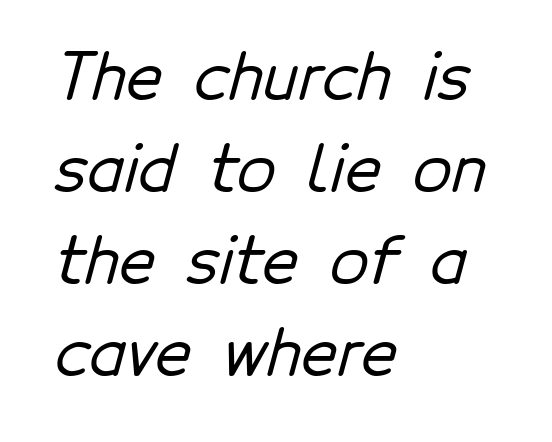
Spacing verdict: proportional, widths tailored to each character. The lines are quadded left. Compared with typical paragraphs, the rows here are spaced about the same. Nothing unusual about the tracking: characters are spaced as the font intends. The baseline area is clear. Each letter's strokes conclude bluntly, with no projecting serifs.
